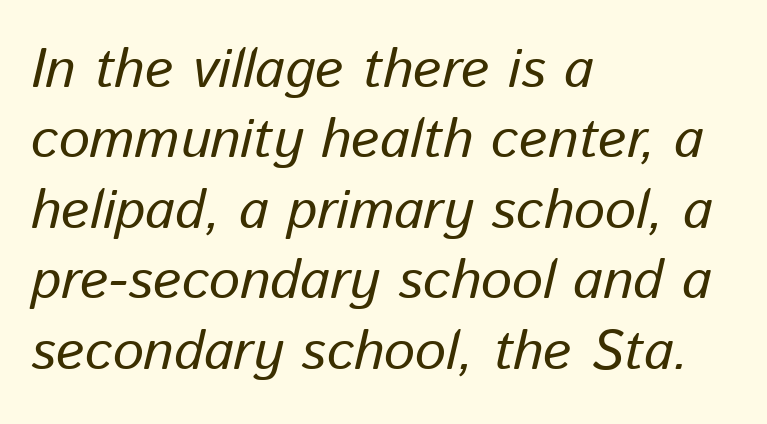
{"italic": "yes", "lean": "right", "slant_degrees": 13, "width": "normal", "stroke_contrast": "low", "x_height": "medium", "monospaced": "no", "underline": "no", "align": "left", "line_spacing": "normal", "line_spacing_ratio": 1.28, "letter_spacing": "normal", "letter_spacing_em": 0.0, "glyph_px": 55}
